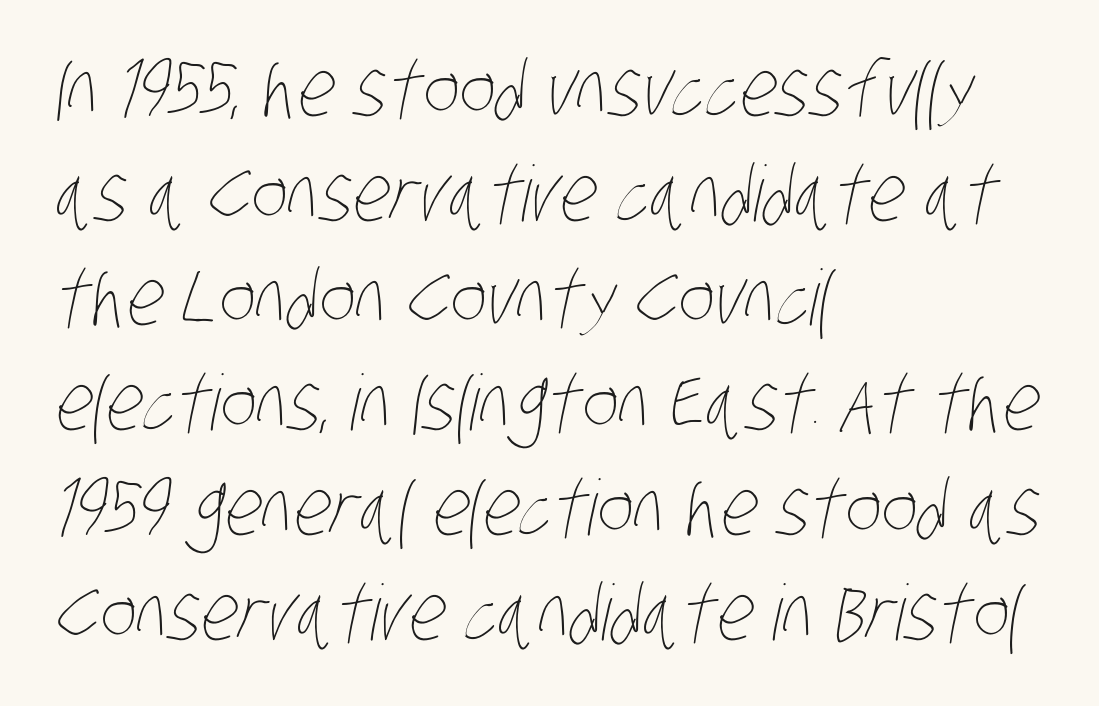
{"bold": "no", "weight": "thin", "width": "condensed", "stroke_contrast": "low", "x_height": "large", "monospaced": "no", "underline": "no", "align": "left", "line_spacing": "normal", "line_spacing_ratio": 1.36, "letter_spacing": "normal", "letter_spacing_em": 0.0, "glyph_px": 77}
